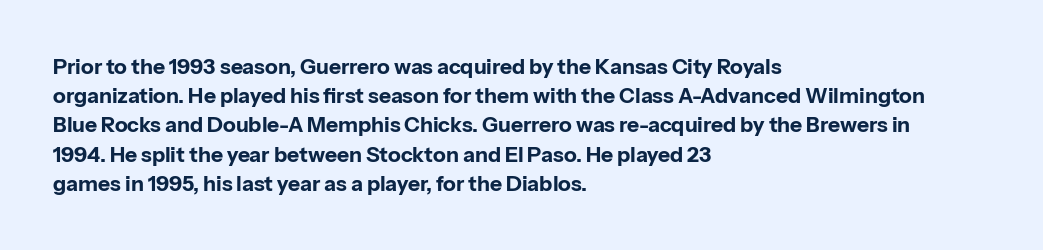
The image shows 21 px bold type, upright; set left-aligned, normal line spacing (1.39x), normal letter spacing, not underlined.
